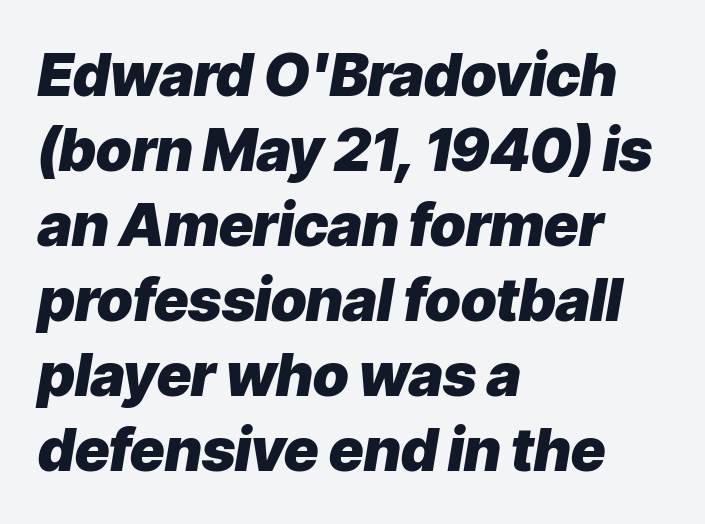
The image shows 59 px heavy type, italic (leaning right); set left-aligned, normal line spacing (1.27x), normal letter spacing, not underlined; low stroke contrast and a medium x-height.
